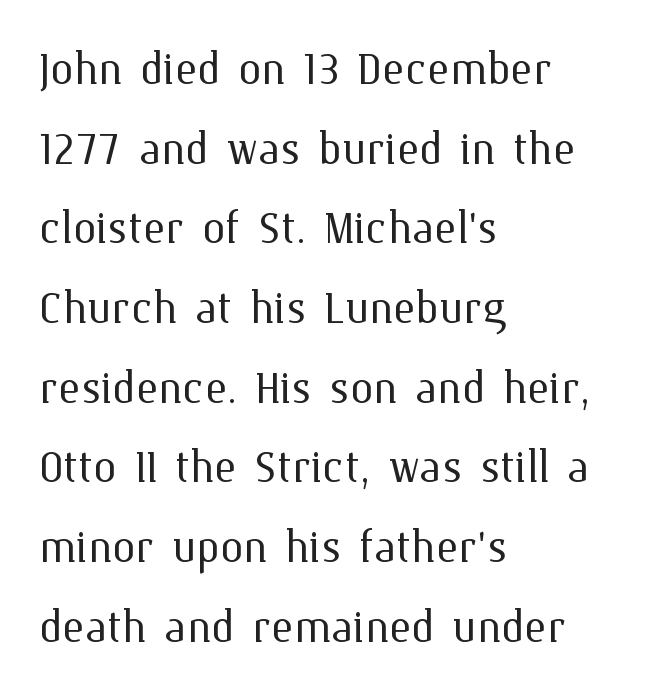
{"italic": "no", "bold": "no", "weight": "light", "width": "normal", "stroke_contrast": "medium", "x_height": "medium", "monospaced": "no", "underline": "no", "align": "left", "line_spacing": "normal", "line_spacing_ratio": 1.35, "letter_spacing": "normal", "letter_spacing_em": 0.0, "glyph_px": 59}
